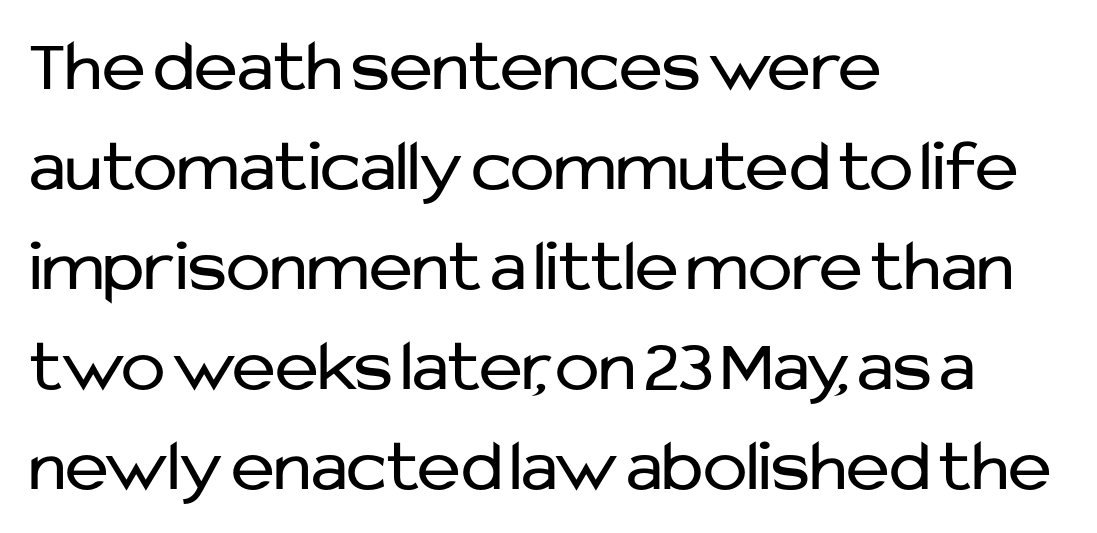
{"serif": "no", "italic": "no", "bold": "no", "weight": "regular", "width": "normal", "stroke_contrast": "low", "x_height": "medium", "monospaced": "no", "underline": "no", "align": "left", "line_spacing": "normal", "line_spacing_ratio": 1.35, "letter_spacing": "normal", "letter_spacing_em": 0.0, "glyph_px": 74}
